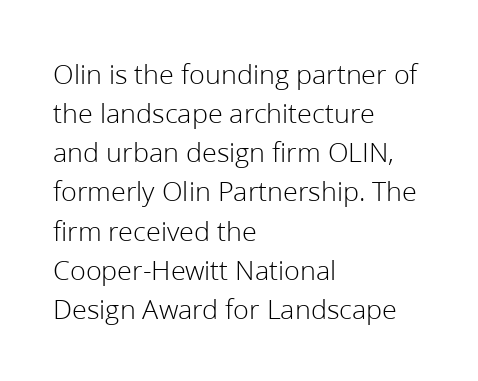
{"serif": "no", "italic": "no", "bold": "no", "weight": "light", "width": "normal", "stroke_contrast": "low", "x_height": "medium", "monospaced": "no", "underline": "no", "align": "left", "line_spacing": "normal", "line_spacing_ratio": 1.35, "letter_spacing": "normal", "letter_spacing_em": 0.0, "glyph_px": 29}
